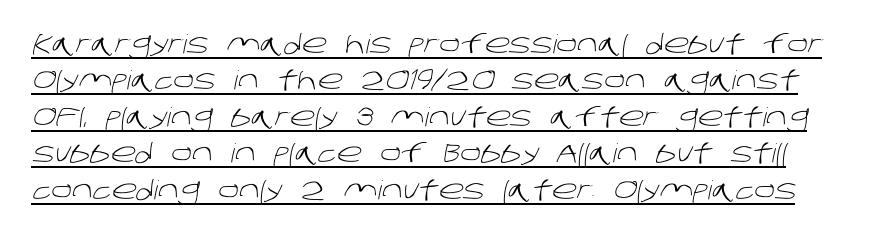
The image shows 26 px text type; set normal line spacing (1.4x), normal letter spacing, underlined.
